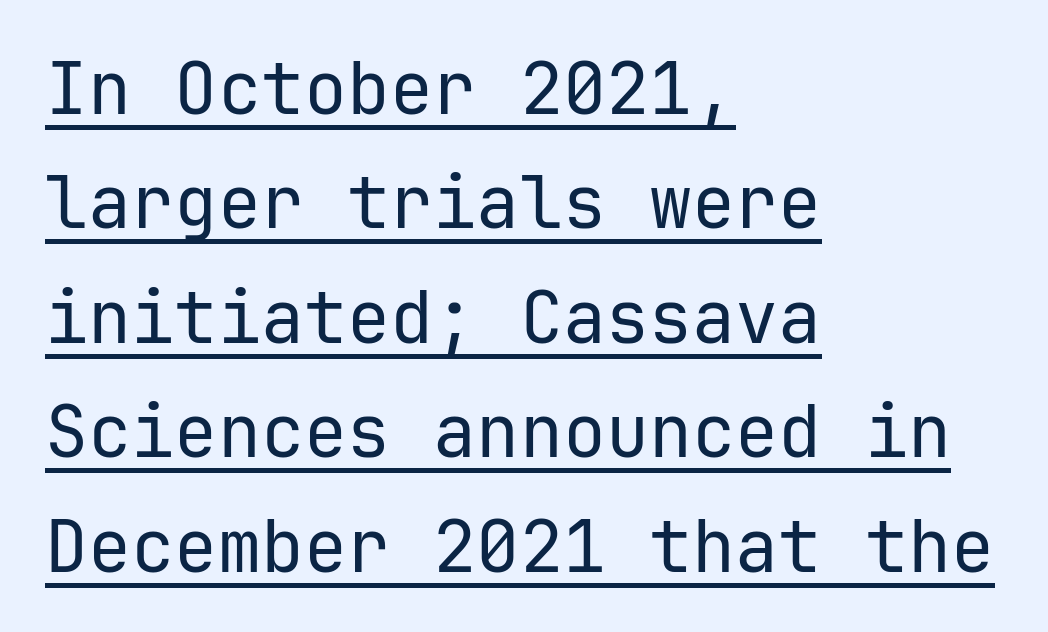
The image shows 72 px regular-weight sans-serif type, upright; set left-aligned, normal line spacing (1.59x), normal letter spacing, underlined; low stroke contrast and a medium x-height.
